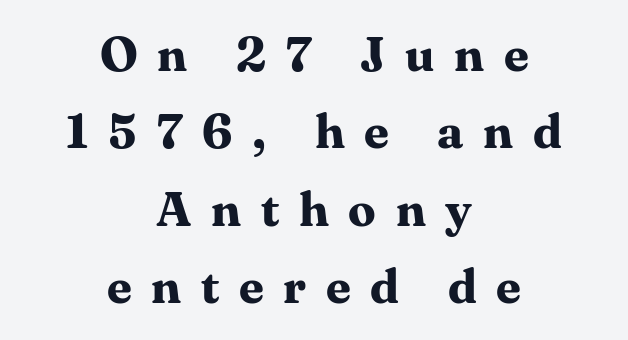
{"serif": "yes", "italic": "no", "bold": "yes", "weight": "bold", "width": "normal", "stroke_contrast": "medium", "x_height": "medium", "monospaced": "no", "underline": "no", "align": "center", "line_spacing": "normal", "line_spacing_ratio": 1.58, "letter_spacing": "wide", "letter_spacing_em": 0.4, "glyph_px": 49}
